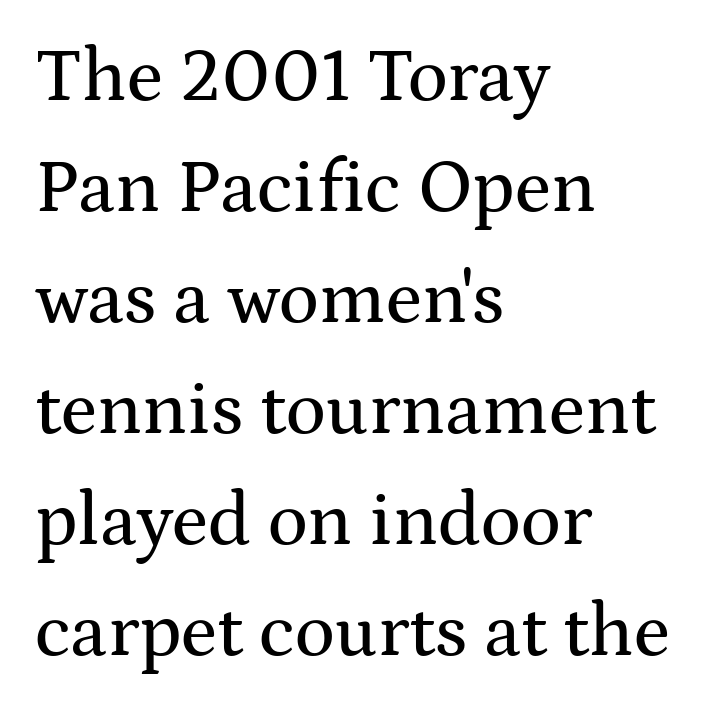
Regarding serifs, this sample has them. Quick note: underline off. Does the leading feel generous? No, just average. Do the characters align in a grid? No, the font is proportional.
